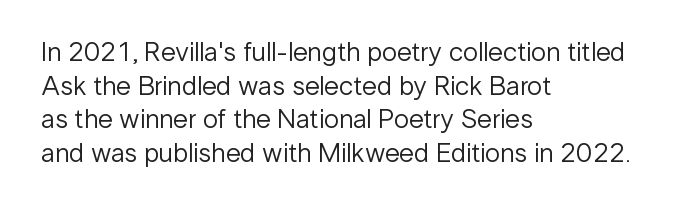
{"italic": "no", "bold": "no", "underline": "no", "align": "left", "line_spacing": "normal", "line_spacing_ratio": 1.25, "letter_spacing": "normal", "letter_spacing_em": 0.0, "glyph_px": 27}
